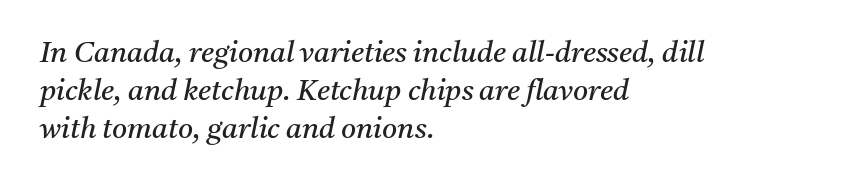
When letters slant like this, we call the style italic. The rendering shows small feet on the letterforms — a serif design. The typesetting does not lean heavy: it is not bold. Caption: multi-line text, flush left, ragged right.
